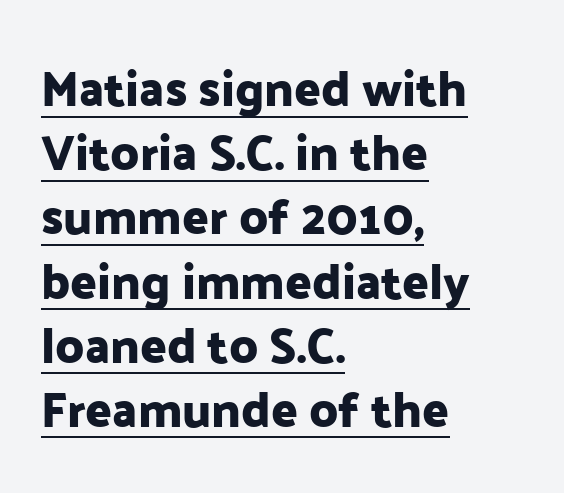
This sample uses a sans-serif face. The face used here is proportionally spaced, like ordinary book or web type. Short and long lines alike share a common starting point at left. Caption: lettering with a line underneath.
